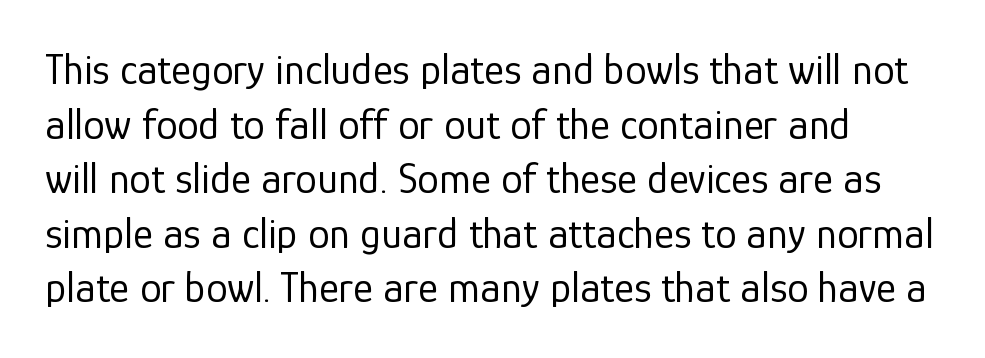
{"serif": "no", "italic": "no", "bold": "no", "weight": "regular", "width": "normal", "stroke_contrast": "low", "x_height": "medium", "monospaced": "no", "underline": "no", "line_spacing": "normal", "line_spacing_ratio": 1.27, "letter_spacing": "normal", "letter_spacing_em": 0.0, "glyph_px": 43}
